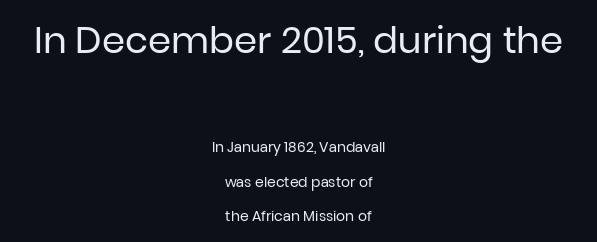
The image shows 37 px regular-weight sans-serif type, upright; set centered, loose line spacing (2.49x), normal letter spacing, not underlined; the first (top) block is 2.64x larger; low stroke contrast and a medium x-height.
